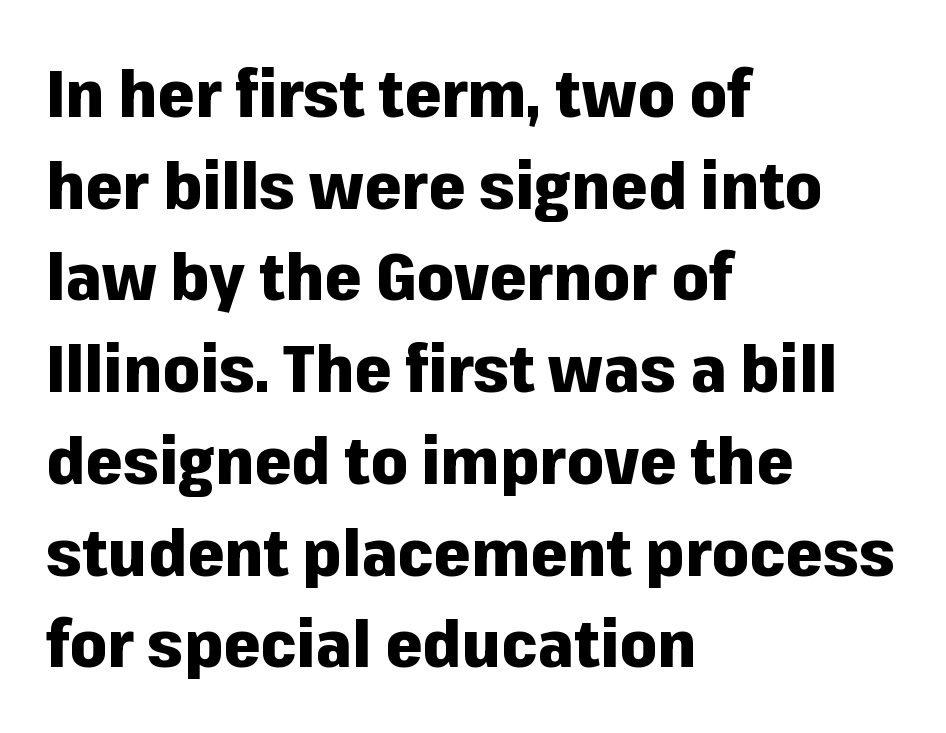
{"serif": "no", "italic": "no", "bold": "yes", "weight": "heavy", "width": "normal", "stroke_contrast": "low", "x_height": "medium", "monospaced": "no", "underline": "no", "align": "left", "line_spacing": "normal", "line_spacing_ratio": 1.39, "letter_spacing": "normal", "letter_spacing_em": 0.0, "glyph_px": 66}
